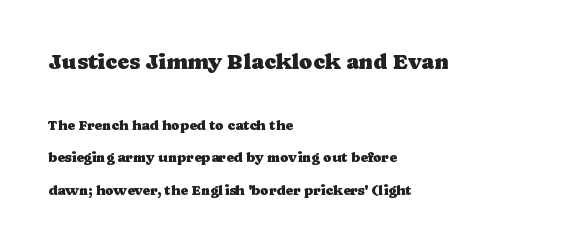
The image shows 22 px text type, upright; set left-aligned, loose line spacing (2.33x), normal letter spacing, not underlined; the first (top) block is 1.57x larger.
